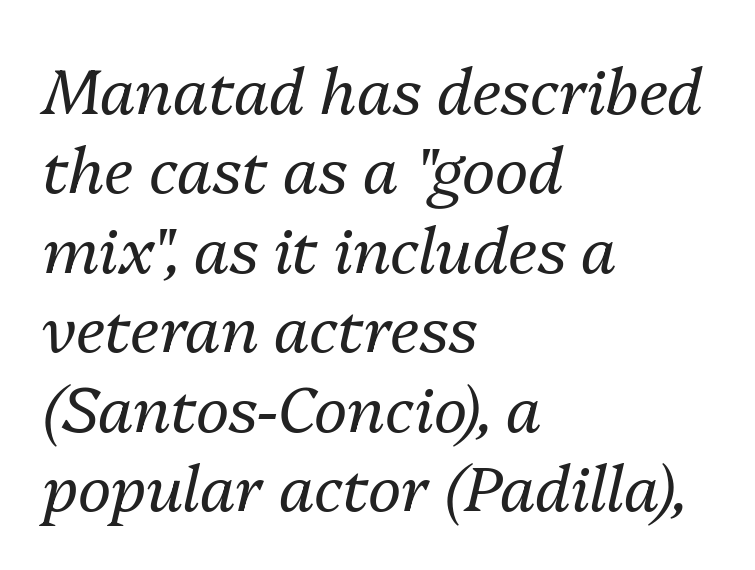
The gap between lines stays unmarked. Line spacing here is normal. Slanted lettering throughout. Layout note: lines flush left. A light-to-regular cut is what we see here.
